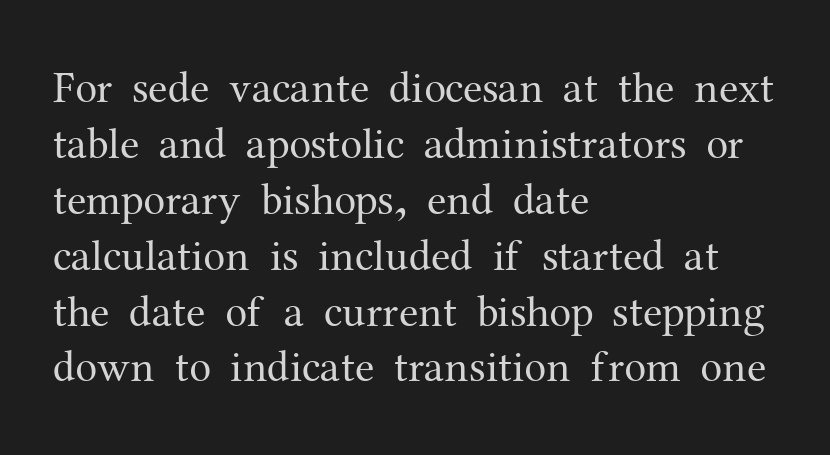
The image shows 44 px regular-weight serif type, upright; set left-aligned, normal line spacing (1.27x), normal letter spacing, not underlined; medium stroke contrast and a medium x-height.
